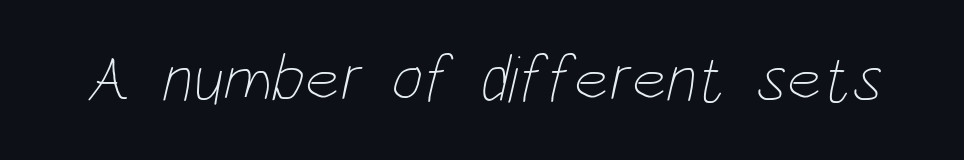
Q: Is the text bold? A: No.
Q: Is the text underlined? A: No.
Q: Is the spacing between letters normal or unusually wide? A: Normal.
Q: Width (condensed, normal, or wide)? A: Condensed.
Q: Stroke contrast? A: Low.
Q: x-height? A: Large.
Q: Monospaced? A: No.
